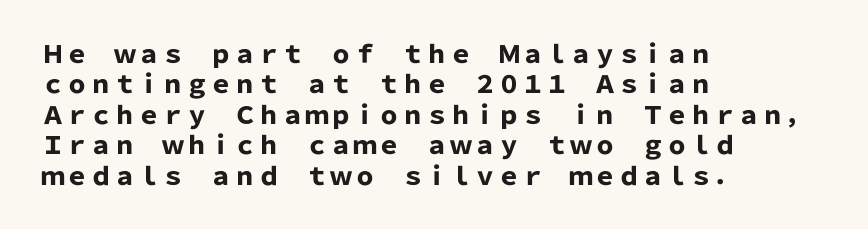
Q: Is the text bold? A: Yes.
Q: Is the text italic (slanted)? A: No, it is upright.
Q: Is the text underlined? A: No.
Q: How is the paragraph aligned? A: Left-aligned.
Q: Is the spacing between letters normal or unusually wide? A: Normal.
Q: Is the spacing between lines tight, normal or loose? A: Normal.
